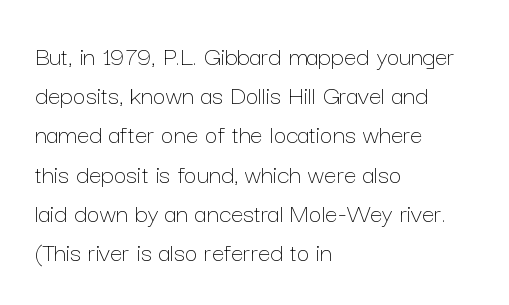
Anything drawn beneath the words? Only blank space. These lines are set flush left with a ragged right edge. Is the type heavy? It reads as light-to-regular instead. Do the characters align in a grid? No, the font is proportional. The type sits square on the baseline with zero lean.
